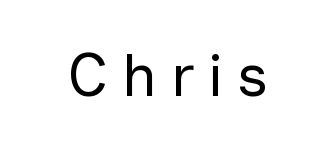
Q: Is the text bold? A: No.
Q: Is the text italic (slanted)? A: No, it is upright.
Q: Is the typeface a serif or a sans-serif typeface? A: Sans-serif.
Q: Is the text underlined? A: No.
Q: Is the spacing between letters normal or unusually wide? A: Unusually wide.
Q: Width (condensed, normal, or wide)? A: Normal.
Q: Stroke contrast? A: Low.
Q: x-height? A: Medium.
Q: Monospaced? A: No.
